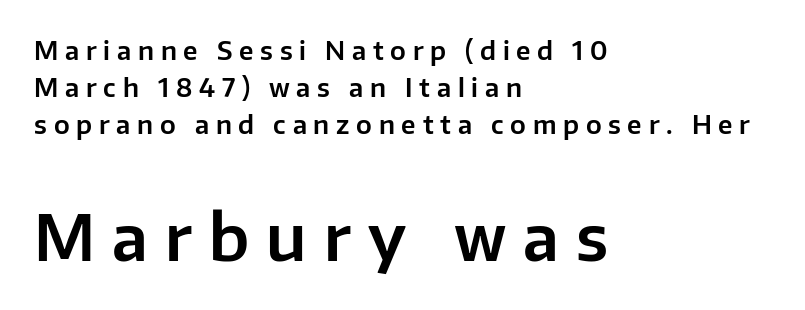
{"serif": "no", "italic": "no", "width": "normal", "stroke_contrast": "low", "x_height": "medium", "monospaced": "no", "underline": "no", "align": "left", "line_spacing": "normal", "line_spacing_ratio": 1.49, "letter_spacing": "wide", "letter_spacing_em": 0.27, "larger_block": "second", "size_ratio": 2.52, "glyph_px": 63}
